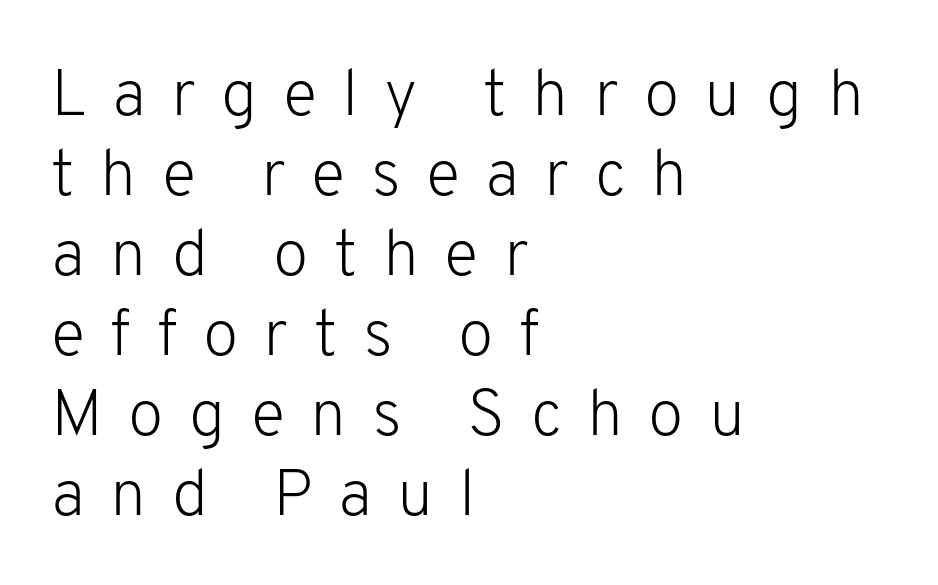
The image shows 65 px light sans-serif type, upright; set left-aligned, line spacing 1.23x, unusually wide letter spacing (+0.39 em), not underlined; low stroke contrast and a medium x-height.
